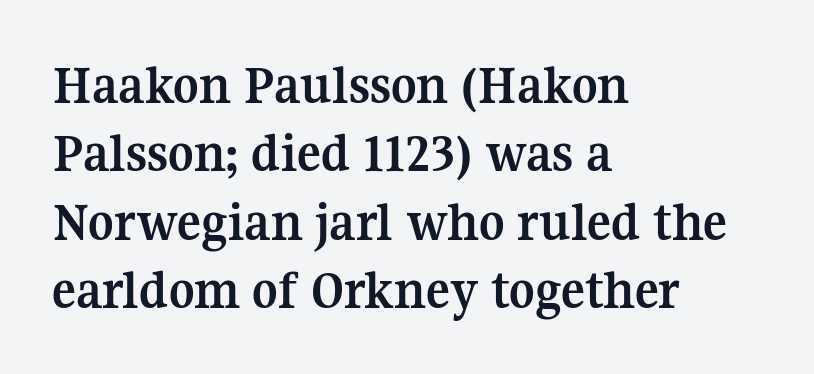
When letters stand straight like this, we call the style roman or upright. The typesetter chose a ragged-right arrangement here. Character widths vary here, with narrow letters taking less room than wide ones. Every letter is thick-stroked: bold, no question.
